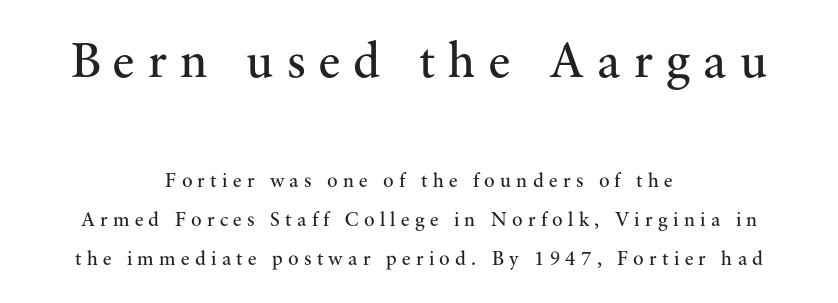
{"serif": "yes", "italic": "no", "bold": "no", "weight": "regular", "width": "normal", "stroke_contrast": "medium", "x_height": "small", "monospaced": "no", "underline": "no", "align": "center", "line_spacing": "loose", "line_spacing_ratio": 1.95, "letter_spacing": "wide", "letter_spacing_em": 0.26, "larger_block": "first", "size_ratio": 2.5, "glyph_px": 50}
